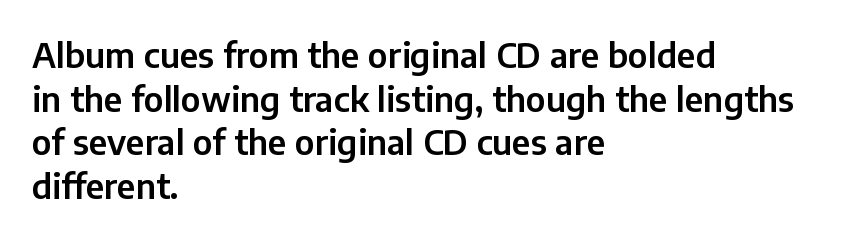
Underlining? Definitely not there. Each letter's strokes conclude bluntly, with no projecting serifs. The letters advance in unequal steps, a hallmark of proportional type. A typesetter would call this leading conventional body-copy spacing.
